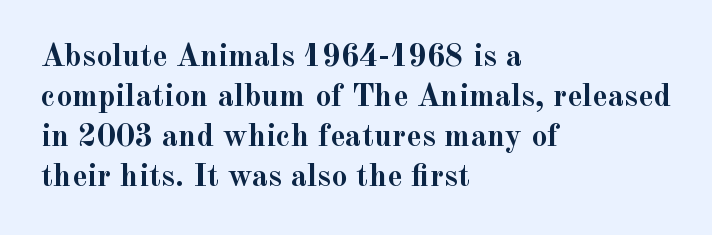
The axis of the letterforms is exactly vertical. The words here are not underlined. The letters are bold, with thick, heavy strokes. The text was rendered using a seriffed face with decorative stroke endings.
